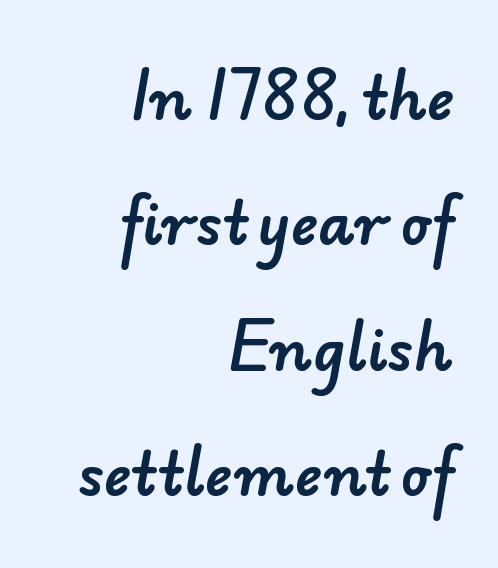
Q: Is the typeface a serif or a sans-serif typeface? A: Sans-serif.
Q: Is the text underlined? A: No.
Q: How is the paragraph aligned? A: Right-aligned.
Q: Is the spacing between letters normal or unusually wide? A: Normal.
Q: Is the spacing between lines tight, normal or loose? A: Loose.
Q: Width (condensed, normal, or wide)? A: Normal.
Q: Stroke contrast? A: Low.
Q: x-height? A: Small.
Q: Monospaced? A: No.
